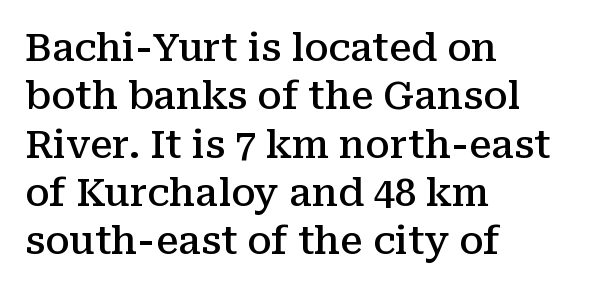
{"serif": "yes", "italic": "no", "bold": "semi", "weight": "semibold", "width": "normal", "stroke_contrast": "medium", "x_height": "medium", "monospaced": "no", "underline": "no", "align": "left", "line_spacing": "normal", "line_spacing_ratio": 1.27, "letter_spacing": "normal", "letter_spacing_em": 0.0, "glyph_px": 38}
